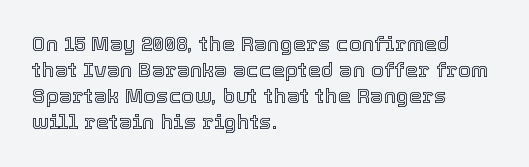
The image shows 21 px text type, upright; set left-aligned, line spacing 1.24x, normal letter spacing, not underlined.
